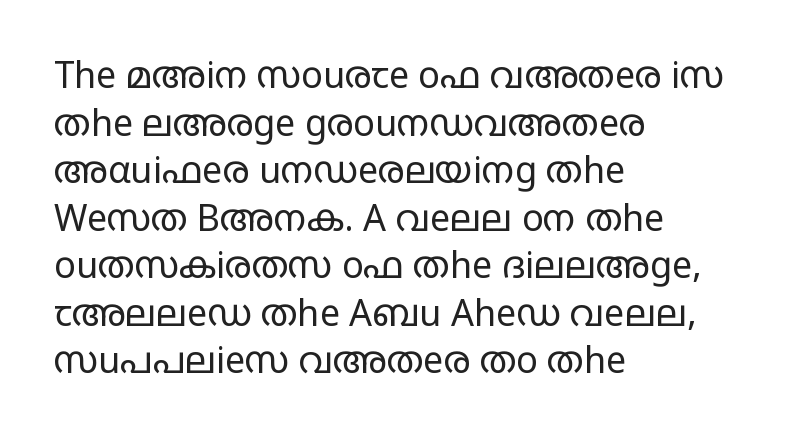
The image shows 36 px regular-weight, wide sans-serif type, upright; set left-aligned, normal line spacing (1.32x), normal letter spacing, not underlined; low stroke contrast and a large x-height.
